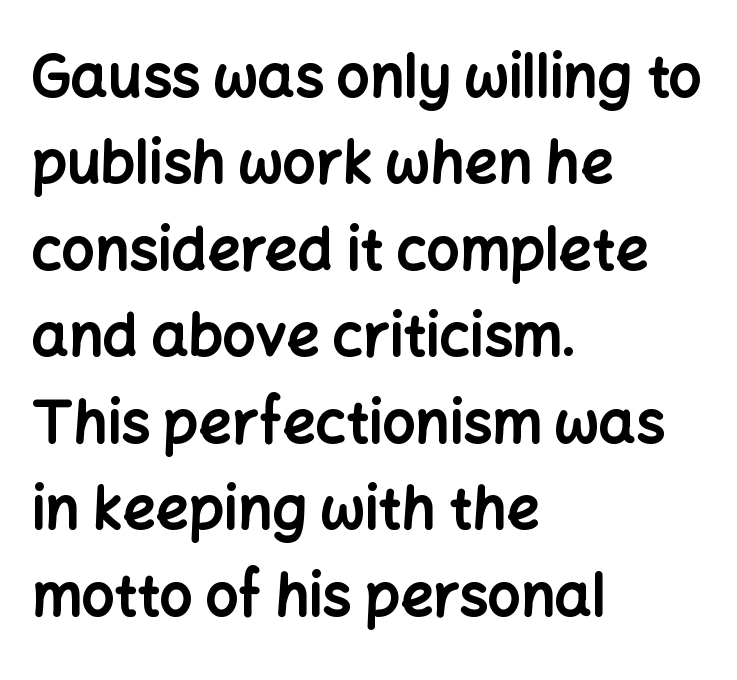
The passage shown is typeset with a sans-serif family. In terms of posture, this sample is upright. Typographic density is high because the face is bold. How are the letters spaced? Ordinarily, with no added tracking. This rendering features lettering with no underline.
